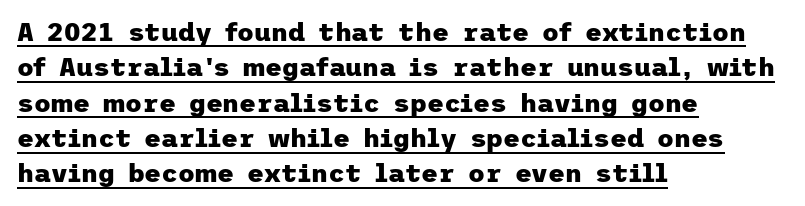
{"italic": "no", "bold": "yes", "underline": "yes", "align": "left", "line_spacing": "normal", "line_spacing_ratio": 1.36, "letter_spacing": "normal", "letter_spacing_em": 0.0, "glyph_px": 26}
